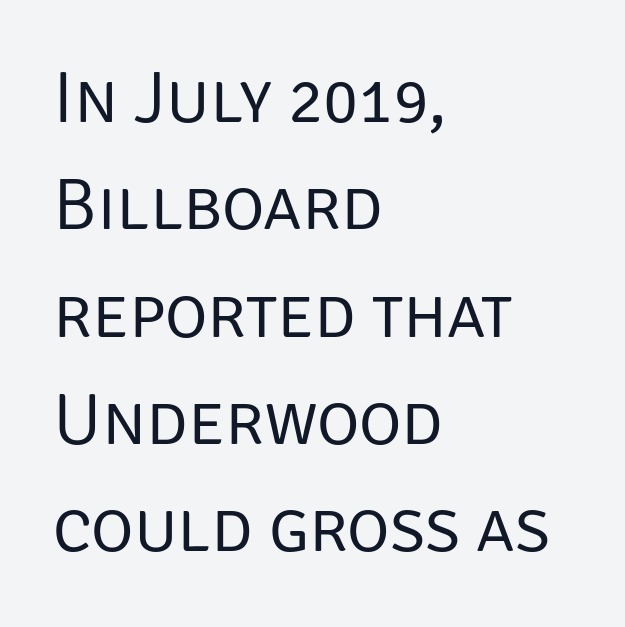
{"serif": "no", "italic": "no", "bold": "no", "weight": "regular", "width": "normal", "stroke_contrast": "low", "x_height": "large", "monospaced": "no", "underline": "no", "align": "left", "line_spacing": "normal", "line_spacing_ratio": 1.47, "letter_spacing": "normal", "letter_spacing_em": 0.0, "glyph_px": 73}
